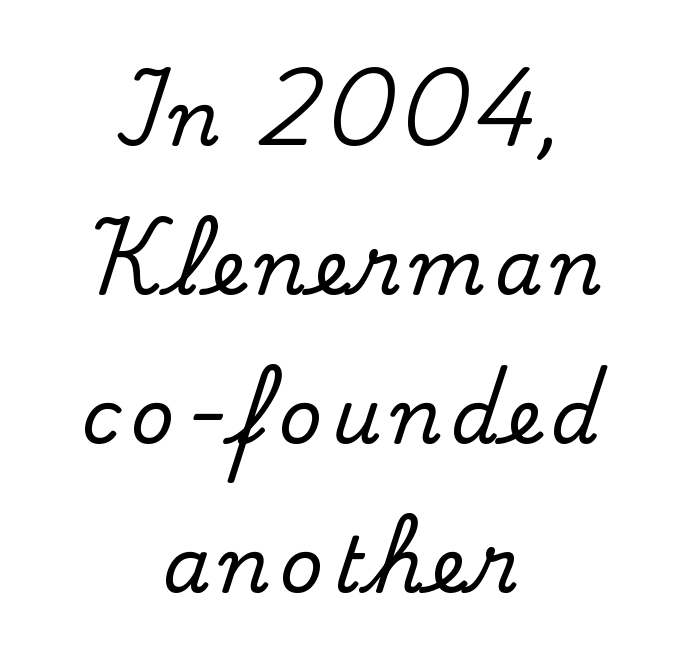
{"width": "normal", "stroke_contrast": "medium", "x_height": "small", "monospaced": "no", "underline": "no", "align": "center", "line_spacing": "loose", "line_spacing_ratio": 1.96, "glyph_px": 76}
